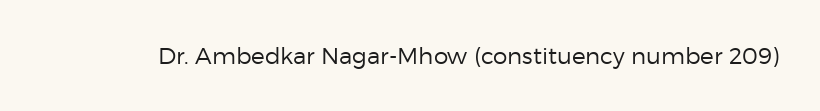
The type is set solid horizontally, with unmodified tracking. Words float on clear page, feet unadorned. A quiet, ordinary-to-light weight characterises the typeface. The type sits square on the baseline with zero lean.
